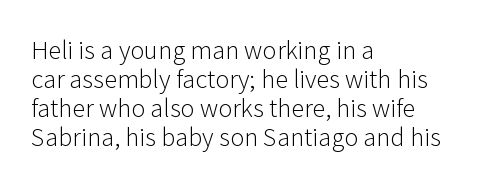
{"italic": "no", "bold": "no", "underline": "no", "align": "left", "line_spacing_ratio": 1.21, "letter_spacing": "normal", "letter_spacing_em": 0.0, "glyph_px": 24}
